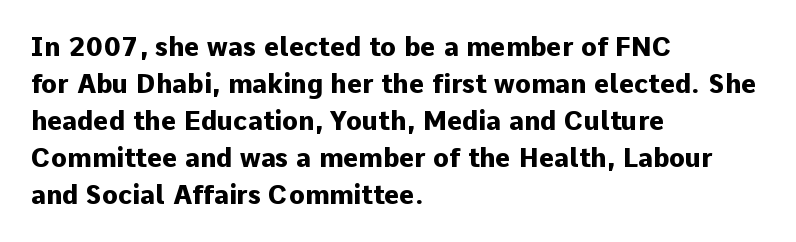
The image shows 26 px bold type, upright; set left-aligned, normal line spacing (1.42x), normal letter spacing, not underlined.
